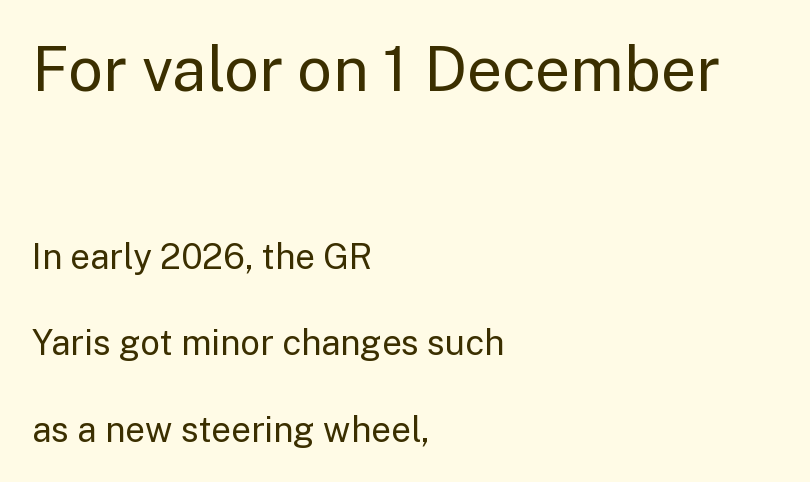
Q: Is the text bold? A: No.
Q: Is the text italic (slanted)? A: No, it is upright.
Q: Is the typeface a serif or a sans-serif typeface? A: Sans-serif.
Q: Is the text underlined? A: No.
Q: How is the paragraph aligned? A: Left-aligned.
Q: Is the spacing between letters normal or unusually wide? A: Normal.
Q: Is the spacing between lines tight, normal or loose? A: Loose.
Q: Which block of text is set in a larger size, the first (top) or the second (bottom)? A: The first (top) one.
Q: Width (condensed, normal, or wide)? A: Normal.
Q: Stroke contrast? A: Low.
Q: x-height? A: Medium.
Q: Monospaced? A: No.
